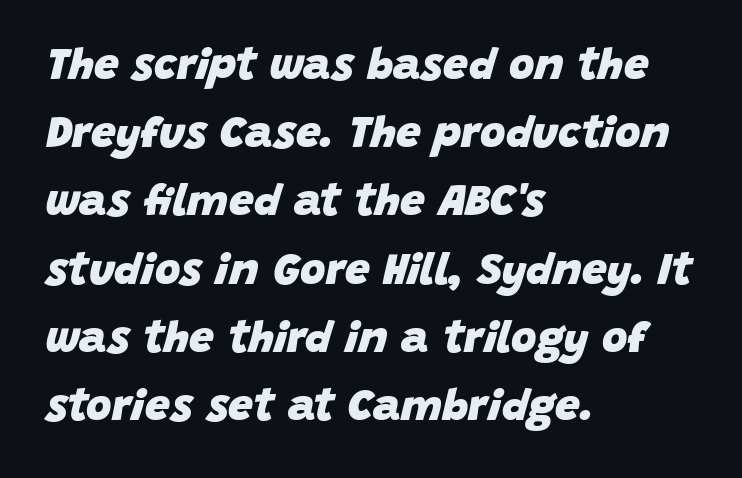
{"italic": "yes", "lean": "right", "slant_degrees": 15, "bold": "yes", "weight": "heavy", "width": "normal", "stroke_contrast": "low", "x_height": "large", "monospaced": "no", "underline": "no", "align": "left", "line_spacing": "normal", "line_spacing_ratio": 1.55, "letter_spacing": "normal", "letter_spacing_em": 0.0, "glyph_px": 44}
